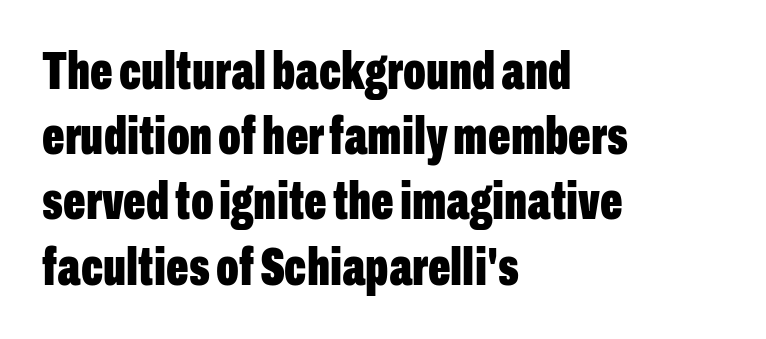
{"serif": "no", "italic": "no", "bold": "yes", "weight": "bold", "width": "condensed", "stroke_contrast": "low", "x_height": "medium", "monospaced": "no", "underline": "no", "align": "left", "line_spacing_ratio": 1.23, "letter_spacing": "normal", "letter_spacing_em": 0.0, "glyph_px": 53}
